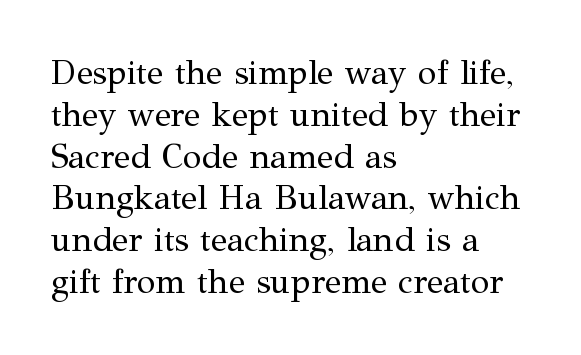
Is this a fixed-width face? No — the glyphs have proportional, varying widths. Typographically, this falls in the serif category. The text block is weighted toward the left margin, trailing off unevenly rightward. The letterforms sit at book weight or below. The space beneath each line is pristine and unruled.
